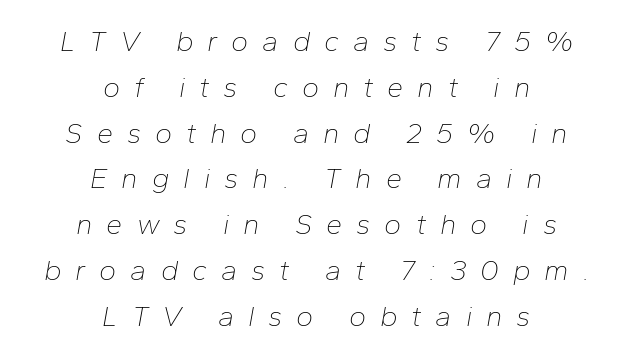
Bold? No — there's no thickening of the strokes. Bare-footed words on every line. Evenly set lines give the paragraph a standard silhouette. Between one letter and the next there's a generous, obvious gap. Alignment: centered. Is the type slanted? Yes — the strokes lean at a clear angle.
